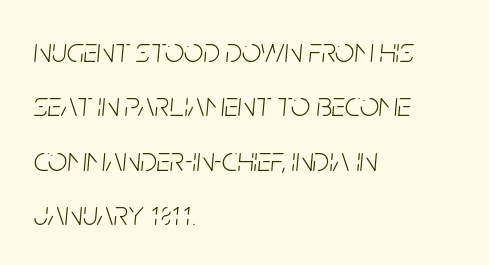
{"italic": "yes", "lean": "right", "slant_degrees": 5, "bold": "no", "weight": "light", "width": "condensed", "stroke_contrast": "low", "x_height": "large", "monospaced": "no", "underline": "no", "align": "left", "line_spacing": "normal", "line_spacing_ratio": 1.6, "letter_spacing": "normal", "letter_spacing_em": 0.0, "glyph_px": 34}
